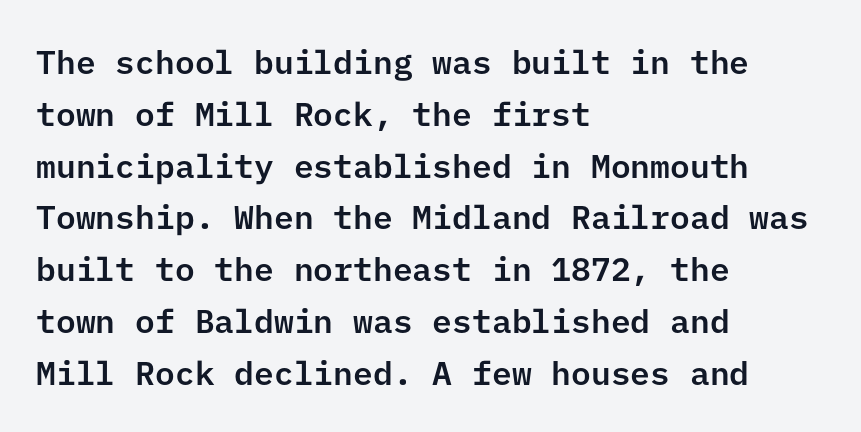
Characters remain perfectly vertical along every line. Nobody touched the tracking dial on this one. Descenders hang freely into open space. Evenly set lines give the paragraph a standard silhouette. I'd call this a sans setting — the letters go barefoot. The text block is weighted toward the left margin, trailing off unevenly rightward.
